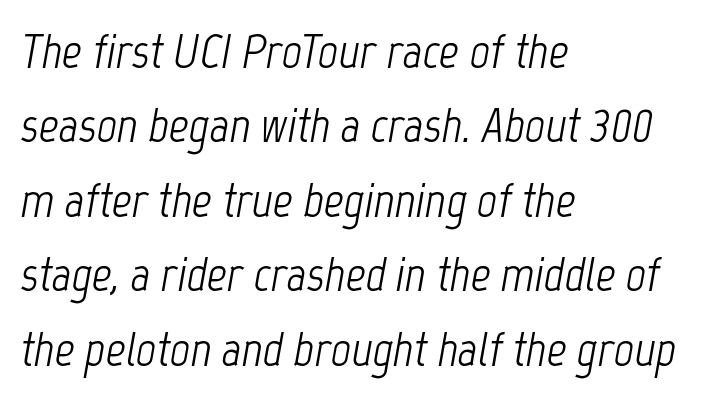
Anything drawn beneath the words? Only blank space. Vertical stems look standard width or narrower in stroke. The leading is moderate, giving the passage an even texture. You could not count columns in this text — the font is proportionally spaced. Notice how the stems are inclined rather than vertical — that's the hallmark of italics.
